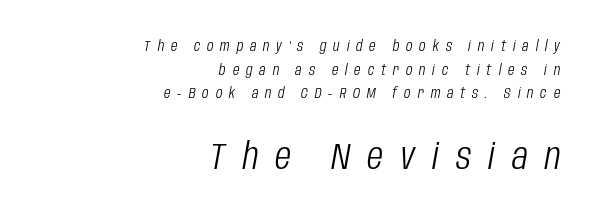
{"italic": "yes", "lean": "right", "slant_degrees": 10, "bold": "no", "weight": "light", "width": "condensed", "stroke_contrast": "low", "x_height": "large", "monospaced": "no", "underline": "no", "align": "right", "line_spacing": "normal", "line_spacing_ratio": 1.57, "letter_spacing": "wide", "letter_spacing_em": 0.46, "larger_block": "second", "size_ratio": 2.47, "glyph_px": 37}
